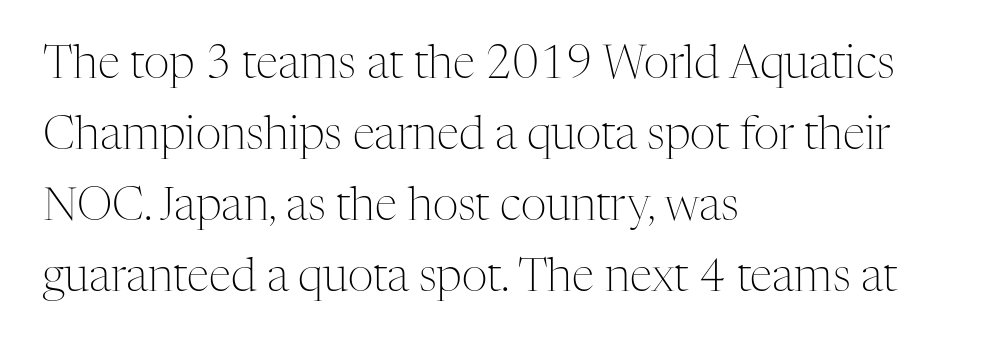
The passage is arranged the way most books set body copy — flush left. Bare-footed words on every line. Do the characters align in a grid? No, the font is proportional. Summary of vertical rhythm: regular, with standard interline spacing. Summary of weight: not heavy and not bold. Note: serifs present on the glyphs.
